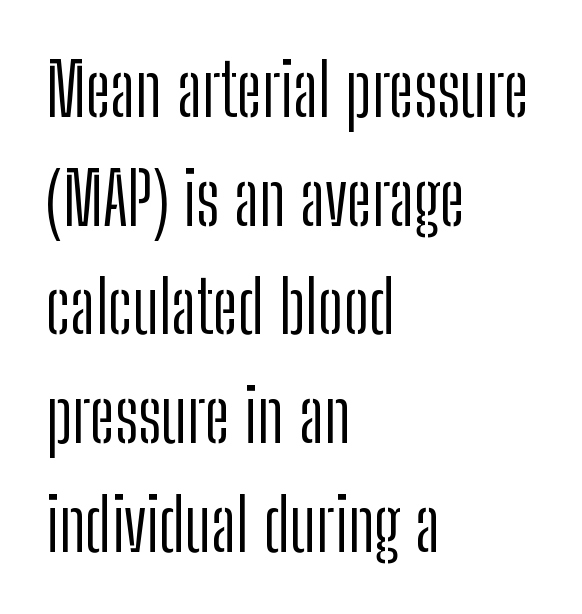
{"serif": "no", "italic": "no", "bold": "no", "weight": "light", "width": "condensed", "stroke_contrast": "low", "x_height": "medium", "monospaced": "no", "underline": "no", "align": "left", "line_spacing": "normal", "line_spacing_ratio": 1.51, "letter_spacing": "normal", "letter_spacing_em": 0.0, "glyph_px": 72}
